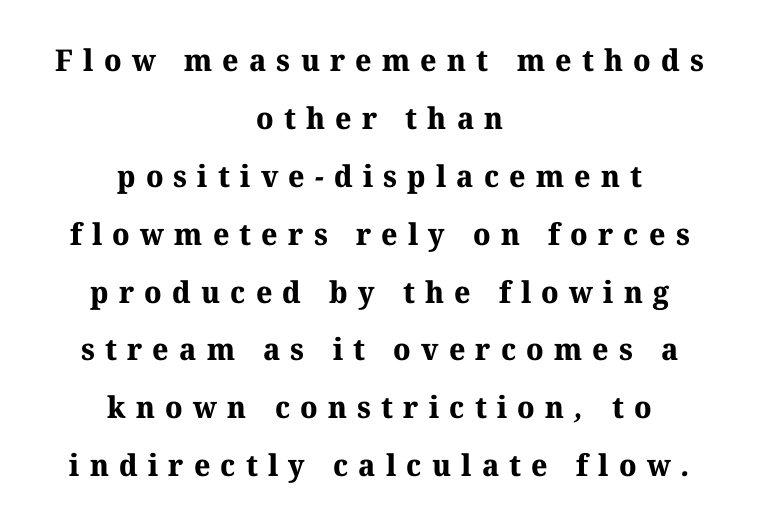
Q: Is the text bold? A: Yes.
Q: Is the typeface a serif or a sans-serif typeface? A: Serif.
Q: Is the text underlined? A: No.
Q: How is the paragraph aligned? A: Centered.
Q: Is the spacing between letters normal or unusually wide? A: Unusually wide.
Q: Is the spacing between lines tight, normal or loose? A: Loose.
Q: Width (condensed, normal, or wide)? A: Normal.
Q: Stroke contrast? A: Medium.
Q: x-height? A: Medium.
Q: Monospaced? A: No.
